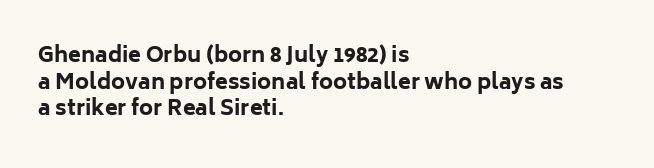
Honestly, the row spacing looks completely unremarkable. Posture: upright roman. Plenty of ink on the page — the face is bold. Typeset ragged right — the left edge is the straight one.
